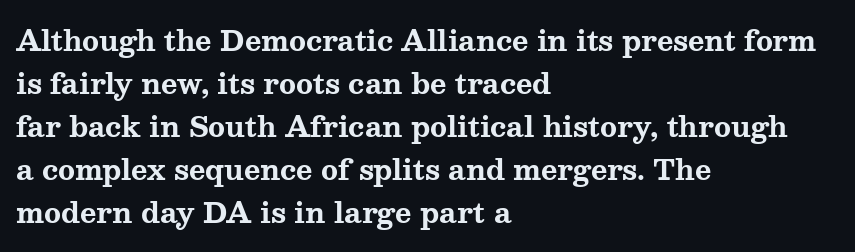
A normal amount of white space separates one row of letters from the next. Designer's note — italics off, roman on. Does the copy run flush right? No — it runs flush left. Glyph-to-glyph distance matches everyday printed text. The space beneath each line is pristine and unruled. Is this a fixed-width face? No — the glyphs have proportional, varying widths.
